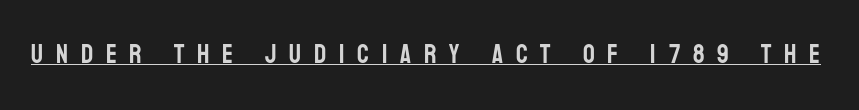
The image shows 26 px text type, upright; set unusually wide letter spacing (+0.49 em), underlined.
